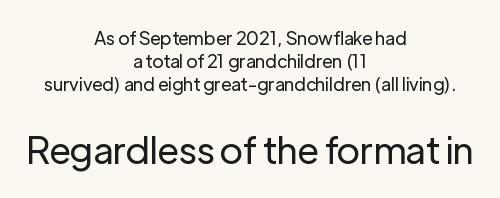
Standard letterfit; no display-style spreading of the glyphs. No letter is thick-stroked: the sample isn't bold. Nothing sits at the stroke ends, so this counts as sans-serif. Block two is the big one; block one sits smaller above it.
